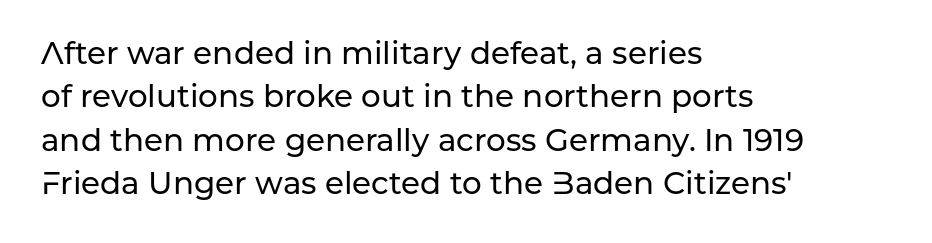
A roman cut, with each character standing at attention. The paragraph shown leans on its left margin. Check the space under the baseline: it is left empty. The face used here is proportionally spaced, like ordinary book or web type. The face used here is rendered with its standard letterfit. Compared with typical paragraphs, the rows here are spaced about the same.
